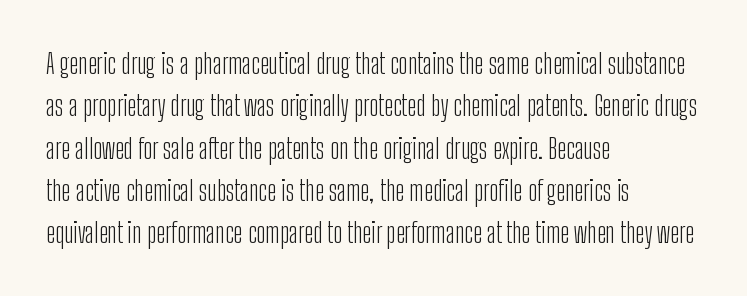
Q: Is the text bold? A: No.
Q: Is the text italic (slanted)? A: No, it is upright.
Q: Is the typeface a serif or a sans-serif typeface? A: Sans-serif.
Q: Is the text underlined? A: No.
Q: How is the paragraph aligned? A: Left-aligned.
Q: Is the spacing between letters normal or unusually wide? A: Normal.
Q: Is the spacing between lines tight, normal or loose? A: Normal.
Q: Width (condensed, normal, or wide)? A: Condensed.
Q: Stroke contrast? A: Low.
Q: x-height? A: Medium.
Q: Monospaced? A: No.
